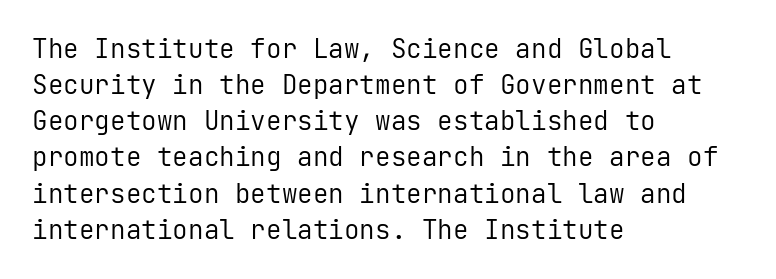
{"italic": "no", "bold": "no", "underline": "no", "align": "left", "line_spacing": "normal", "line_spacing_ratio": 1.39, "letter_spacing": "normal", "letter_spacing_em": 0.0, "glyph_px": 26}
